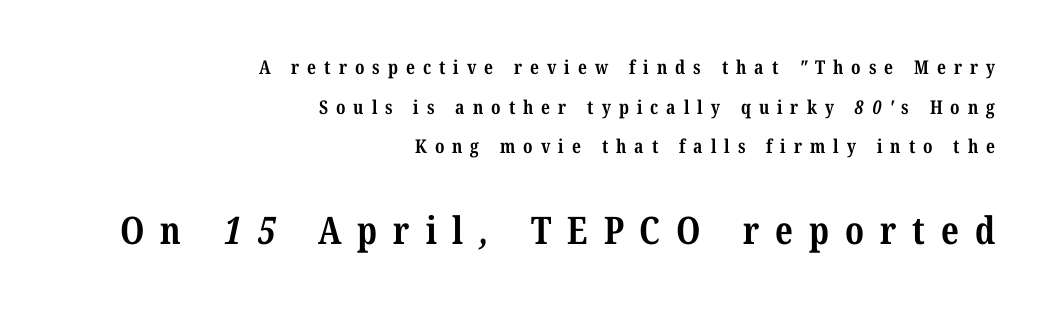
Q: Is the text bold? A: Yes.
Q: Is the typeface a serif or a sans-serif typeface? A: Serif.
Q: Is the text underlined? A: No.
Q: How is the paragraph aligned? A: Right-aligned.
Q: Is the spacing between letters normal or unusually wide? A: Unusually wide.
Q: Is the spacing between lines tight, normal or loose? A: Loose.
Q: Which block of text is set in a larger size, the first (top) or the second (bottom)? A: The second (bottom) one.
Q: Width (condensed, normal, or wide)? A: Condensed.
Q: Stroke contrast? A: Medium.
Q: x-height? A: Medium.
Q: Monospaced? A: No.
